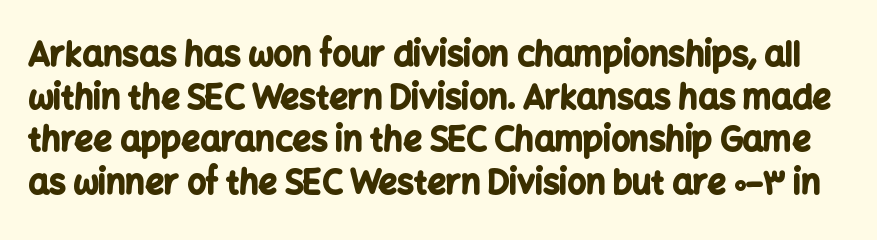
The face used here has the dense, thick strokes of a bold. Unlike a traditional serif, this face leaves its strokes unadorned. How are the letters spaced? Ordinarily, with no added tracking. Type without underlining. Varying glyph widths throughout — classic text-font behaviour.
